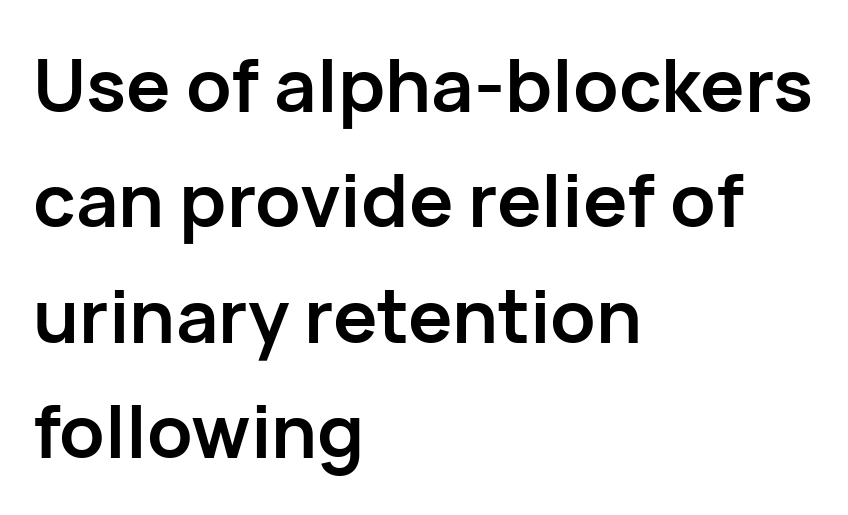
{"serif": "no", "italic": "no", "bold": "yes", "weight": "semibold", "width": "normal", "stroke_contrast": "low", "x_height": "medium", "monospaced": "no", "underline": "no", "align": "left", "line_spacing": "normal", "line_spacing_ratio": 1.56, "letter_spacing": "normal", "letter_spacing_em": 0.0, "glyph_px": 74}
